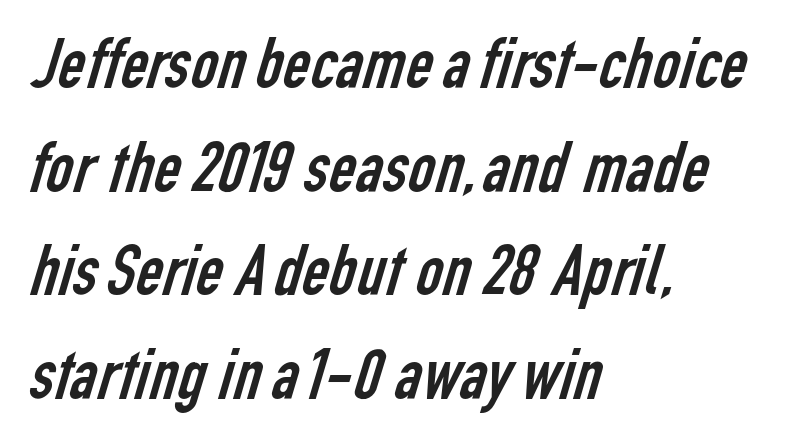
The image shows 74 px regular-weight, condensed sans-serif type; set left-aligned, normal line spacing (1.4x), normal letter spacing, not underlined; low stroke contrast and a medium x-height.
